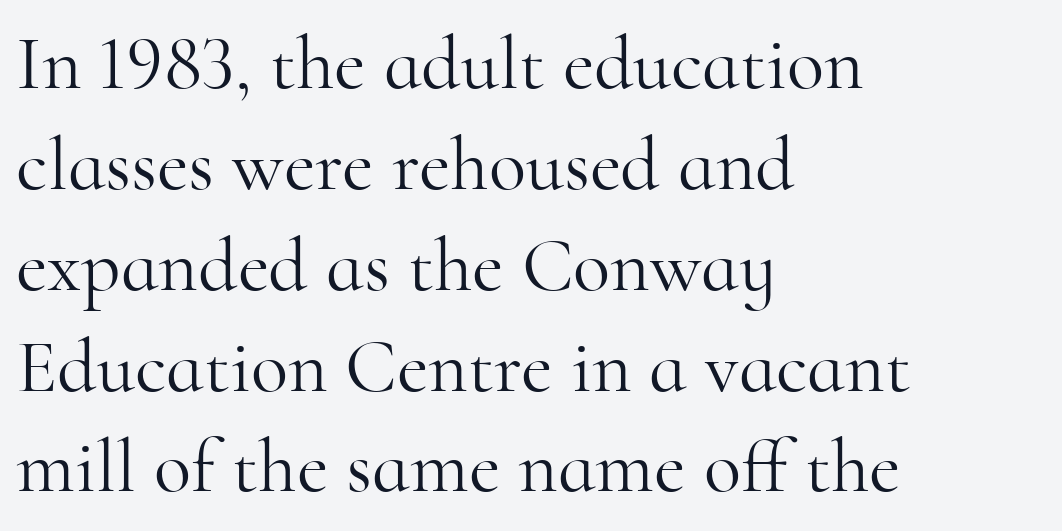
{"serif": "yes", "italic": "no", "bold": "no", "weight": "light", "width": "normal", "stroke_contrast": "high", "x_height": "small", "monospaced": "no", "underline": "no", "align": "left", "line_spacing": "normal", "line_spacing_ratio": 1.31, "letter_spacing": "normal", "letter_spacing_em": 0.0, "glyph_px": 77}
